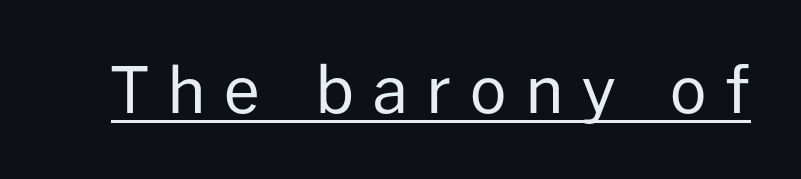
The image shows 64 px regular-weight sans-serif type, upright; set unusually wide letter spacing (+0.29 em), underlined; low stroke contrast and a medium x-height.
